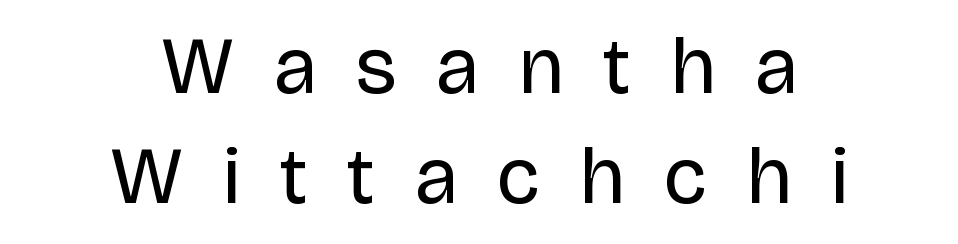
The image shows 80 px regular-weight sans-serif type, upright; set centered, normal line spacing (1.38x), unusually wide letter spacing (+0.5 em), not underlined; low stroke contrast and a large x-height.
